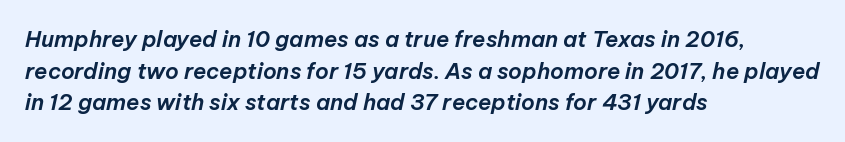
Q: Is the text italic (slanted)? A: Yes, it leans right by about 12 degrees.
Q: Is the text underlined? A: No.
Q: How is the paragraph aligned? A: Left-aligned.
Q: Is the spacing between letters normal or unusually wide? A: Normal.
Q: Is the spacing between lines tight, normal or loose? A: Normal.
